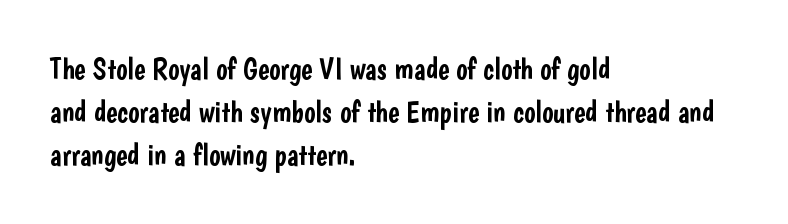
{"serif": "no", "italic": "no", "width": "condensed", "stroke_contrast": "low", "x_height": "medium", "monospaced": "no", "underline": "no", "align": "left", "line_spacing": "normal", "line_spacing_ratio": 1.44, "letter_spacing": "normal", "letter_spacing_em": 0.0, "glyph_px": 30}
